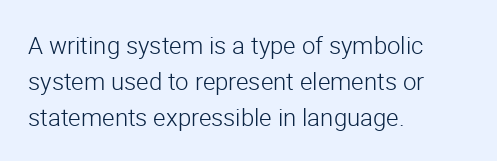
The image shows 24 px text type, upright; set left-aligned, normal line spacing (1.5x), normal letter spacing, not underlined.
